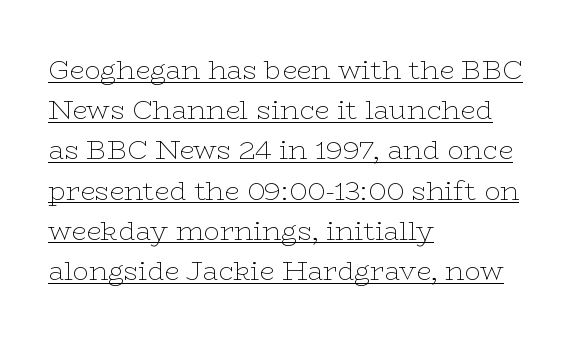
Q: Is the text bold? A: No.
Q: Is the text italic (slanted)? A: No, it is upright.
Q: Is the text underlined? A: Yes.
Q: How is the paragraph aligned? A: Left-aligned.
Q: Is the spacing between letters normal or unusually wide? A: Normal.
Q: Is the spacing between lines tight, normal or loose? A: Normal.
